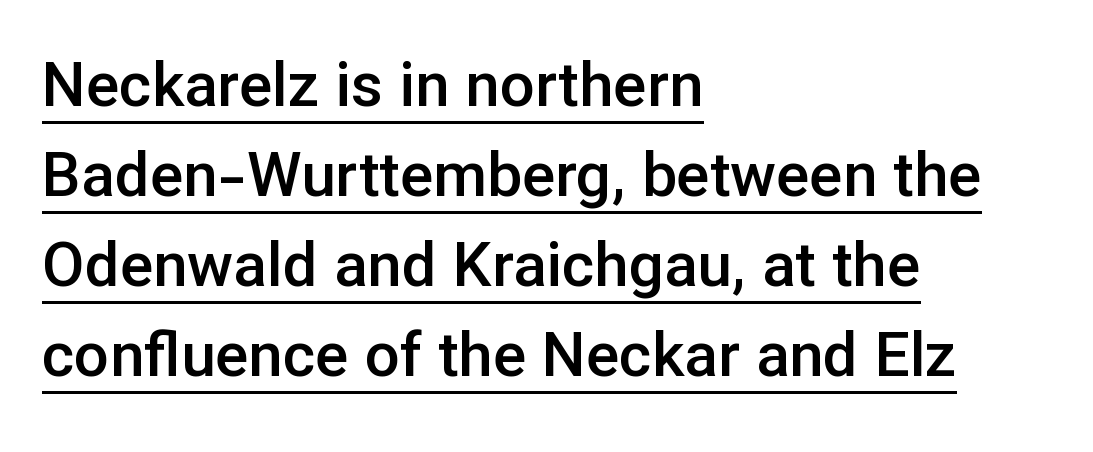
The image shows 62 px semibold sans-serif type, upright; set left-aligned, normal line spacing (1.45x), normal letter spacing, underlined; low stroke contrast and a medium x-height.
